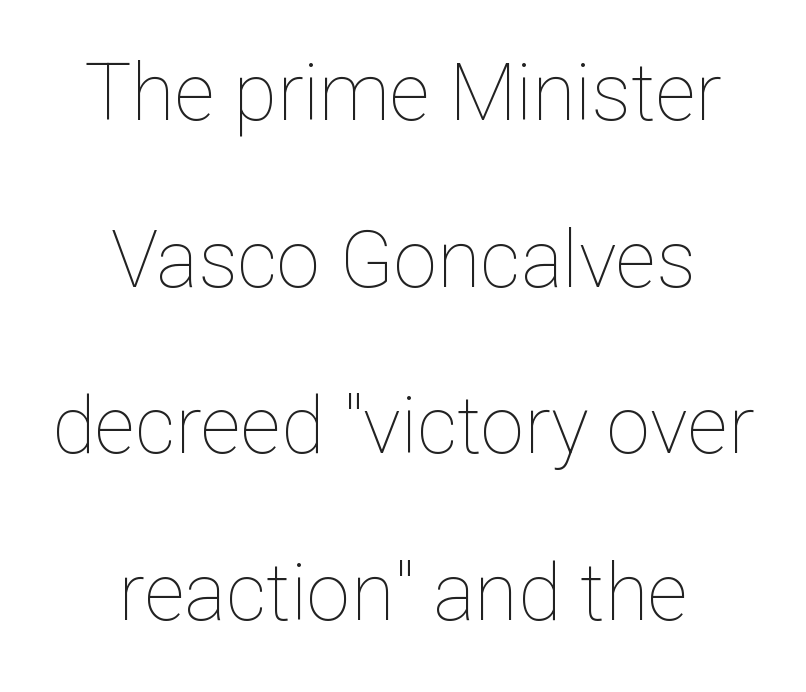
{"italic": "no", "bold": "no", "weight": "thin", "width": "normal", "stroke_contrast": "low", "x_height": "medium", "monospaced": "no", "underline": "no", "align": "center", "line_spacing": "loose", "line_spacing_ratio": 2.11, "letter_spacing": "normal", "letter_spacing_em": 0.0, "glyph_px": 79}
